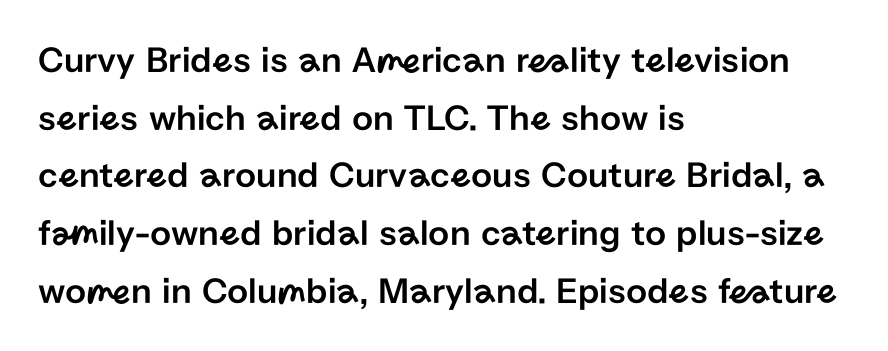
The image shows 37 px sans-serif type, upright; set left-aligned, normal line spacing (1.56x), normal letter spacing, not underlined; low stroke contrast and a medium x-height.
